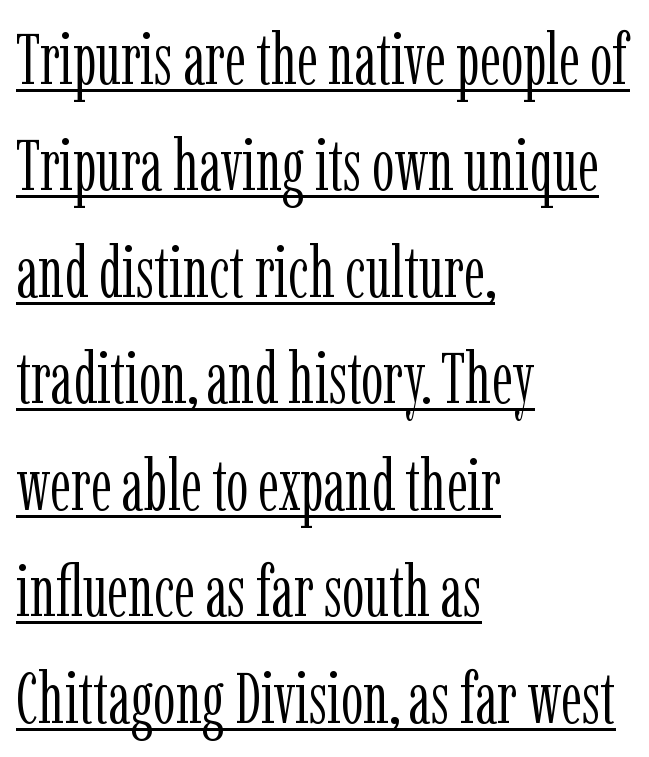
The lines in this sample share a left origin and differ only in where they stop. What decoration does the sample have? An underline. Unbolded letterforms with no extra heft. This sample keeps an unexceptional amount of space between lines. Glyph-to-glyph distance matches everyday printed text.
